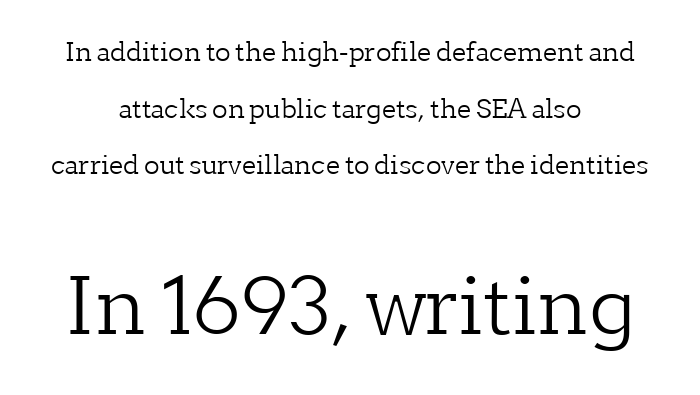
Decoration check: the copy has no underline. The setting favours the middle, as headings and verse often do. No chunkiness to these letters — they're not bold. Character widths vary here, with narrow letters taking less room than wide ones.
